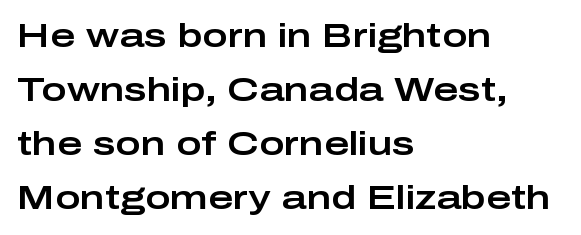
{"serif": "no", "italic": "no", "width": "wide", "stroke_contrast": "low", "x_height": "medium", "monospaced": "no", "underline": "no", "align": "left", "line_spacing": "normal", "line_spacing_ratio": 1.59, "letter_spacing": "normal", "letter_spacing_em": 0.0, "glyph_px": 34}
